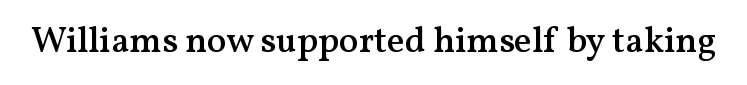
Standard letterfit; no display-style spreading of the glyphs. The letters are semibold — heavier than regular but short of a full bold. Any mark beneath the type? The region is blank. You can tell it's not italic because the verticals are truly vertical.
